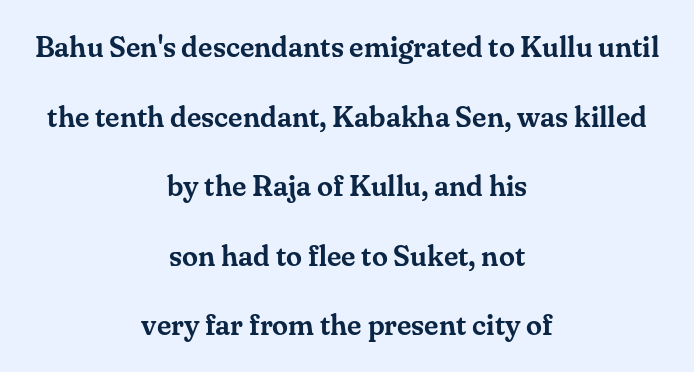
{"serif": "yes", "italic": "no", "width": "normal", "stroke_contrast": "medium", "x_height": "small", "monospaced": "no", "underline": "no", "align": "center", "line_spacing": "loose", "line_spacing_ratio": 2.4, "letter_spacing": "normal", "letter_spacing_em": 0.0, "glyph_px": 29}
